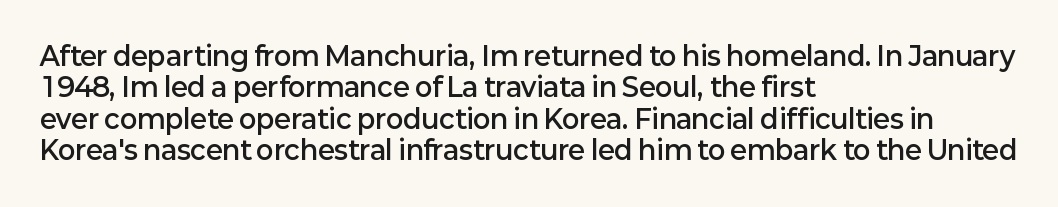
Q: Is the text bold? A: Semi-bold.
Q: Is the text italic (slanted)? A: No, it is upright.
Q: Is the text underlined? A: No.
Q: How is the paragraph aligned? A: Left-aligned.
Q: Is the spacing between letters normal or unusually wide? A: Normal.
